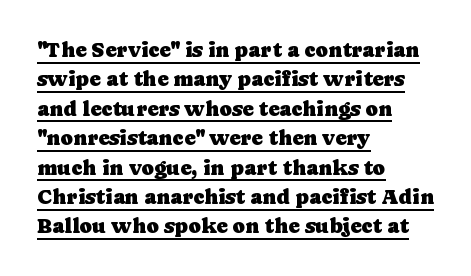
The image shows 21 px text type, upright; set left-aligned, normal line spacing (1.4x), normal letter spacing, underlined.
